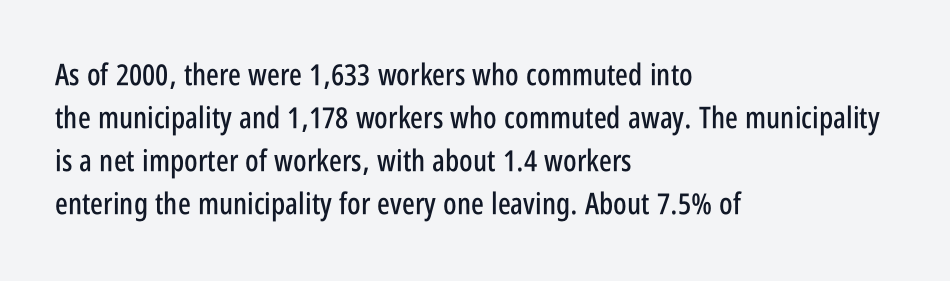
Q: Is the text italic (slanted)? A: No, it is upright.
Q: Is the typeface a serif or a sans-serif typeface? A: Sans-serif.
Q: Is the text underlined? A: No.
Q: How is the paragraph aligned? A: Left-aligned.
Q: Is the spacing between letters normal or unusually wide? A: Normal.
Q: Is the spacing between lines tight, normal or loose? A: Normal.
Q: Width (condensed, normal, or wide)? A: Condensed.
Q: Stroke contrast? A: Low.
Q: x-height? A: Large.
Q: Monospaced? A: No.
